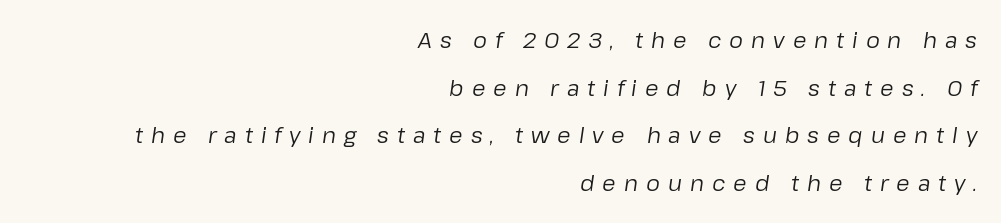
Where is the straight margin? On the right. Caption: face not bold, strokes unweighted. Short note: letters widely spaced. Slanted lettering throughout. Check the space under the baseline: it is left empty. Whoever set this chose breathing room over compactness in the vertical rhythm.
